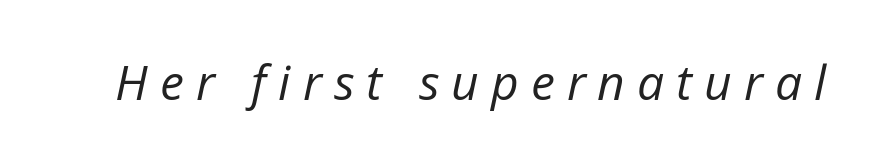
{"italic": "yes", "lean": "right", "slant_degrees": 12, "bold": "no", "weight": "regular", "width": "normal", "stroke_contrast": "low", "x_height": "medium", "monospaced": "no", "underline": "no", "letter_spacing": "wide", "letter_spacing_em": 0.25, "glyph_px": 48}
